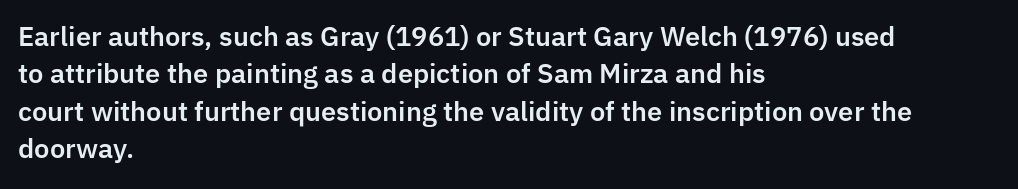
The image shows 26 px text type, upright; set left-aligned, normal line spacing (1.44x), normal letter spacing, not underlined.
